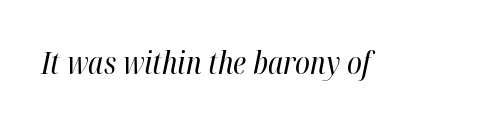
Plain, unruled lines of type. No extra tracking has been applied to these lines. Varying glyph widths throughout — classic text-font behaviour. This reads as an unemphasized weight, regular at the heaviest. Quick note: italic.
